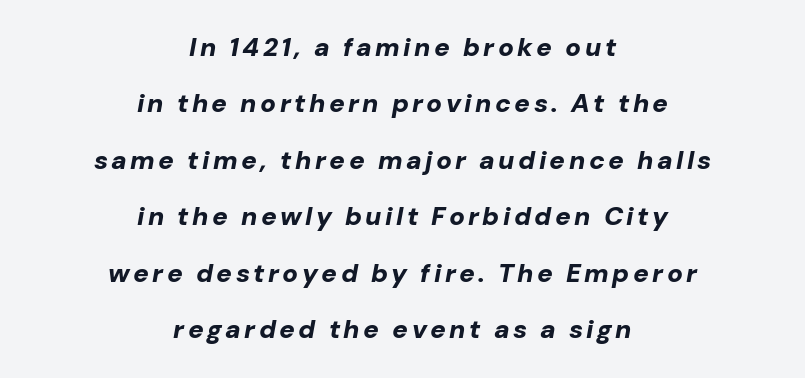
The image shows 26 px bold type, italic (leaning right); set centered, loose line spacing (2.17x), not underlined.
